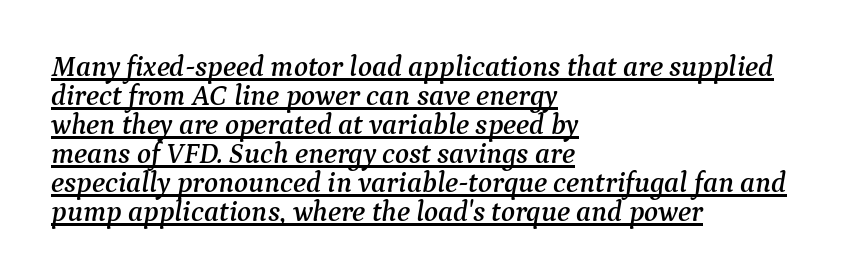
The image shows 29 px serif type, italic (leaning right); set left-aligned, tight line spacing (1.0x), normal letter spacing, underlined; medium stroke contrast and a medium x-height.
